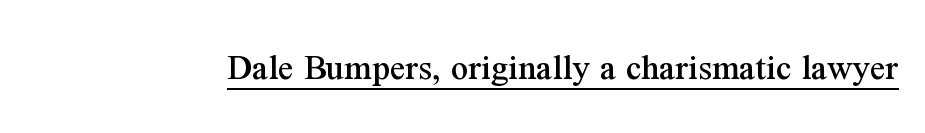
{"serif": "yes", "italic": "no", "width": "normal", "stroke_contrast": "medium", "x_height": "medium", "monospaced": "no", "underline": "yes", "letter_spacing": "normal", "letter_spacing_em": 0.0, "glyph_px": 38}
